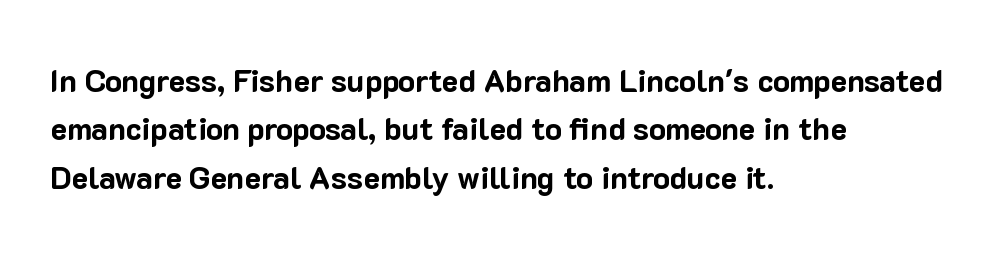
Q: Is the text bold? A: Yes.
Q: Is the text italic (slanted)? A: No, it is upright.
Q: Is the typeface a serif or a sans-serif typeface? A: Sans-serif.
Q: Is the text underlined? A: No.
Q: How is the paragraph aligned? A: Left-aligned.
Q: Is the spacing between letters normal or unusually wide? A: Normal.
Q: Is the spacing between lines tight, normal or loose? A: Normal.
Q: Width (condensed, normal, or wide)? A: Normal.
Q: Stroke contrast? A: Low.
Q: x-height? A: Medium.
Q: Monospaced? A: No.
